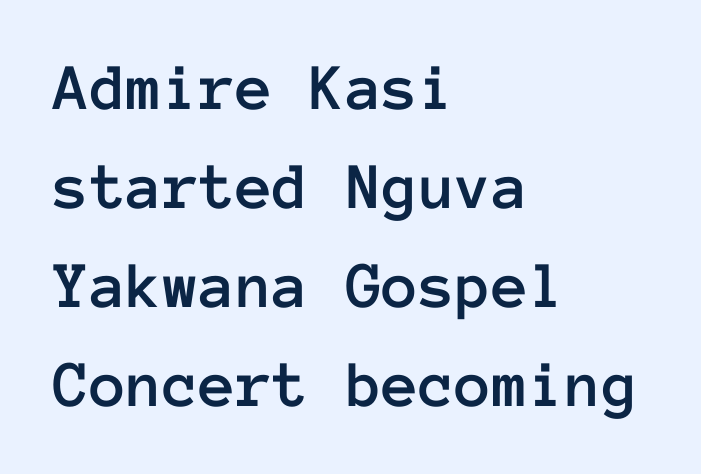
The gap between lines stays unmarked. In terms of letterspacing, this is plain default setting. Fixed-width glyphs throughout — classic coding-font behaviour. Visually the block forms a straight wall on the left and a jagged coastline on the right.
